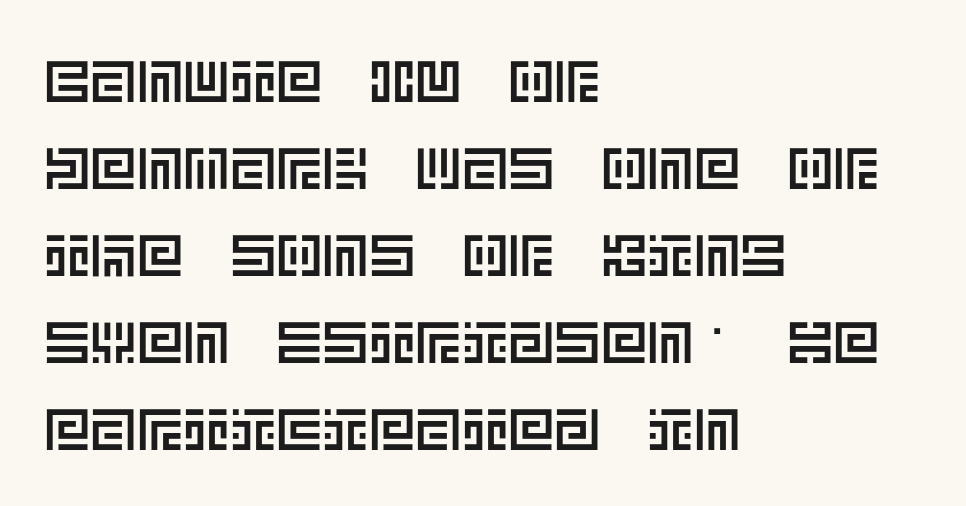
Q: Is the text italic (slanted)? A: No, it is upright.
Q: Is the text underlined? A: No.
Q: How is the paragraph aligned? A: Left-aligned.
Q: Is the spacing between letters normal or unusually wide? A: Normal.
Q: Is the spacing between lines tight, normal or loose? A: Normal.
Q: Width (condensed, normal, or wide)? A: Normal.
Q: x-height? A: Large.
